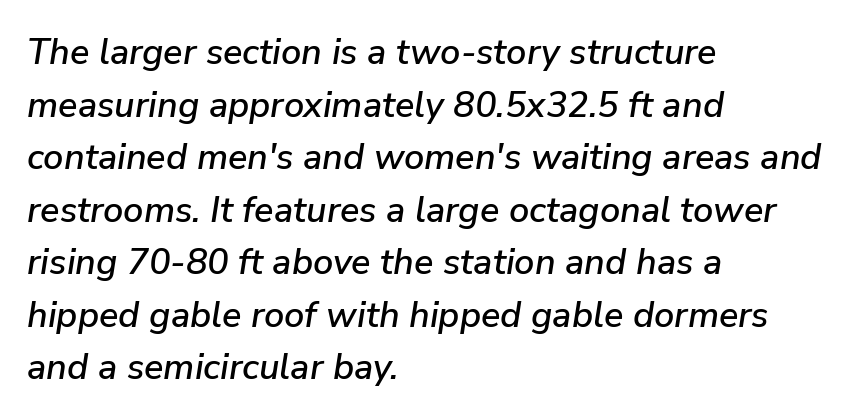
{"italic": "yes", "lean": "right", "slant_degrees": 9, "width": "normal", "stroke_contrast": "low", "x_height": "medium", "monospaced": "no", "underline": "no", "align": "left", "line_spacing": "normal", "line_spacing_ratio": 1.46, "letter_spacing": "normal", "letter_spacing_em": 0.0, "glyph_px": 36}
